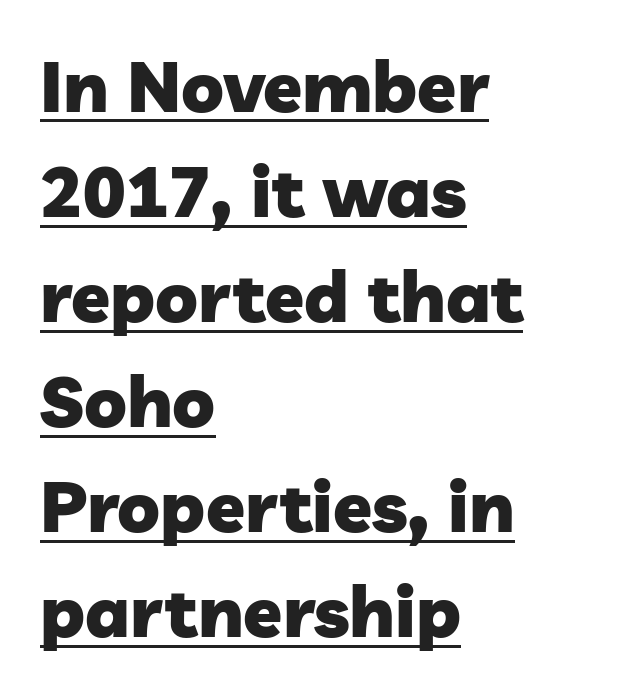
The image shows 71 px heavy sans-serif type; set left-aligned, normal line spacing (1.48x), normal letter spacing, underlined; low stroke contrast and a medium x-height.
